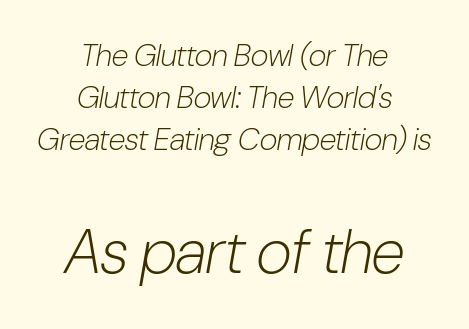
Observe the lean: these are italic letterforms. The cut favours lightness, reaching ordinary text weight at its darkest. Regular leading. The face used here appears at its bigger size in the lower chunk. Bare-footed words on every line.
